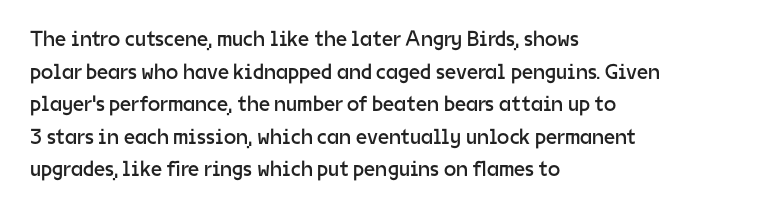
The image shows 22 px text type, upright; set left-aligned, normal line spacing (1.48x), normal letter spacing, not underlined.
